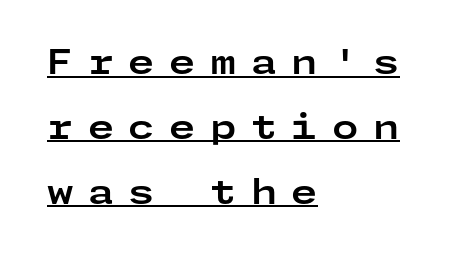
Q: Is the text bold? A: Yes.
Q: Is the text italic (slanted)? A: No, it is upright.
Q: Is the typeface a serif or a sans-serif typeface? A: Sans-serif.
Q: Is the text underlined? A: Yes.
Q: How is the paragraph aligned? A: Left-aligned.
Q: Is the spacing between letters normal or unusually wide? A: Unusually wide.
Q: Is the spacing between lines tight, normal or loose? A: Loose.
Q: Width (condensed, normal, or wide)? A: Wide.
Q: Stroke contrast? A: Low.
Q: x-height? A: Medium.
